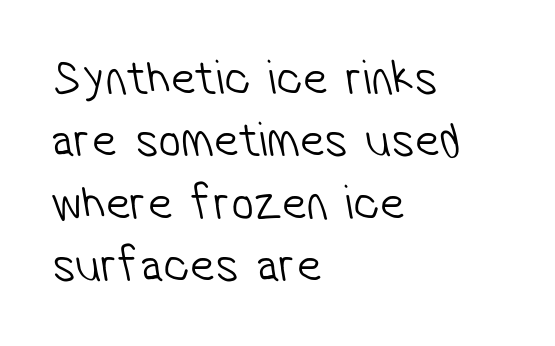
{"serif": "no", "bold": "no", "weight": "light", "width": "condensed", "stroke_contrast": "low", "x_height": "medium", "monospaced": "no", "underline": "no", "align": "left", "line_spacing": "normal", "line_spacing_ratio": 1.25, "letter_spacing": "normal", "letter_spacing_em": 0.0, "glyph_px": 50}
